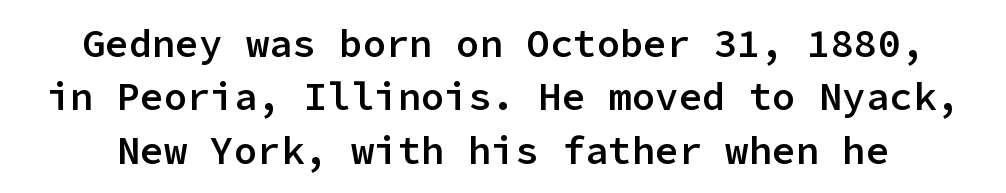
The image shows 39 px semibold sans-serif type, upright, monospaced; set normal line spacing (1.37x), normal letter spacing, not underlined; low stroke contrast and a medium x-height.
